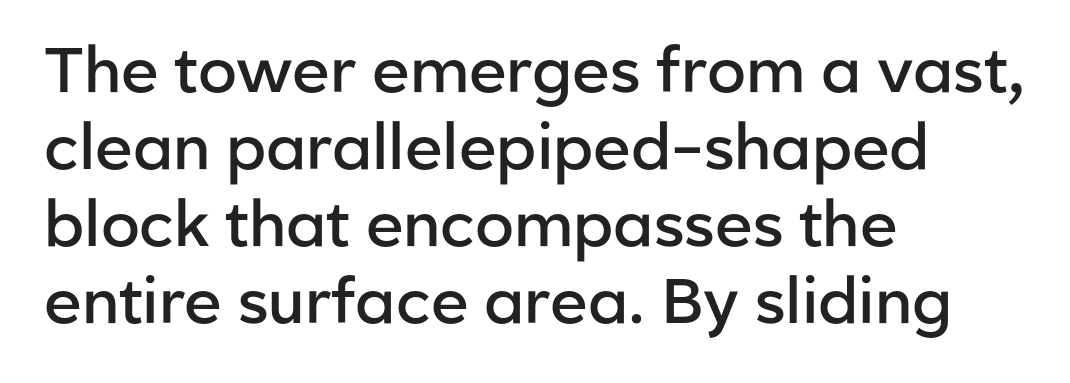
{"serif": "no", "italic": "no", "bold": "semi", "weight": "semibold", "width": "normal", "stroke_contrast": "low", "x_height": "medium", "monospaced": "no", "underline": "no", "align": "left", "line_spacing_ratio": 1.22, "letter_spacing": "normal", "letter_spacing_em": 0.0, "glyph_px": 63}
